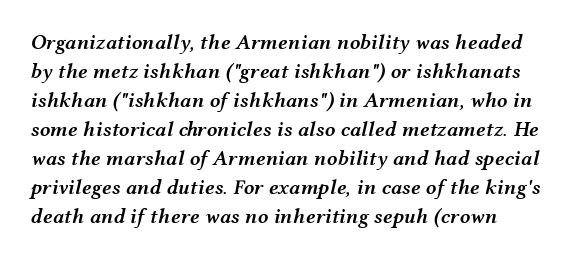
Regular leading. There's an unmistakable incline to the writing here. In terms of weight, the rendering is demibold, just under bold. Observe the ordinary spacing: letters are neighbours, not strangers. This rendering features lettering with no underline.
